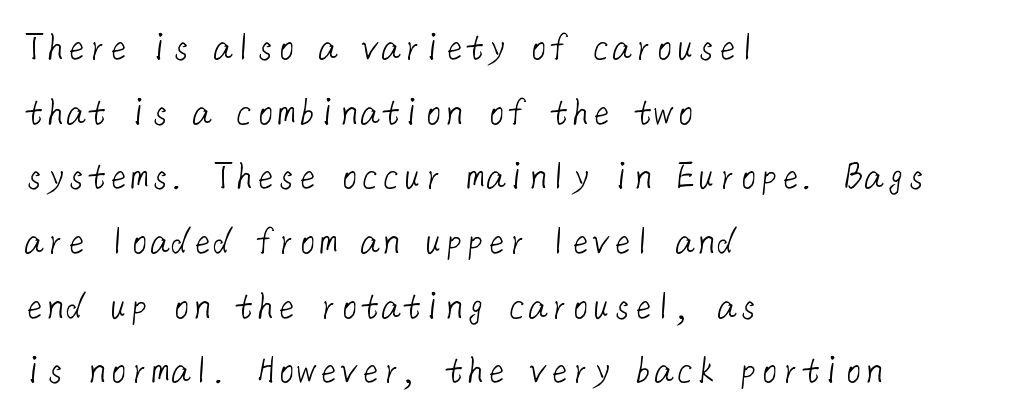
The image shows 42 px light sans-serif type; set left-aligned, normal line spacing (1.54x), normal letter spacing, not underlined; low stroke contrast and a medium x-height.
